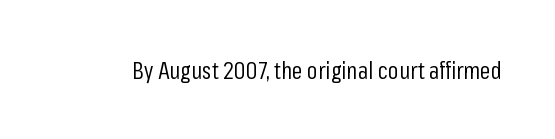
{"italic": "no", "bold": "no", "underline": "no", "letter_spacing": "normal", "letter_spacing_em": 0.0, "glyph_px": 24}
